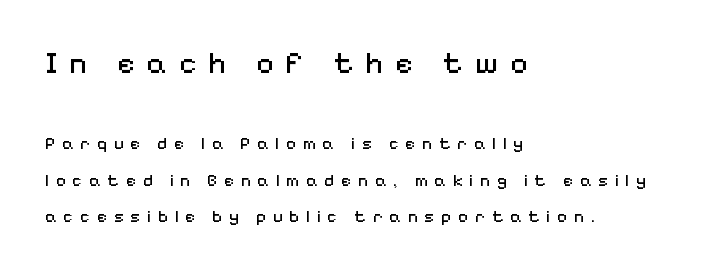
The image shows 30 px regular-weight sans-serif type, upright; set left-aligned, loose line spacing (2.14x), unusually wide letter spacing (+0.4 em), not underlined; the first (top) block is 1.76x larger; medium stroke contrast and a medium x-height.
